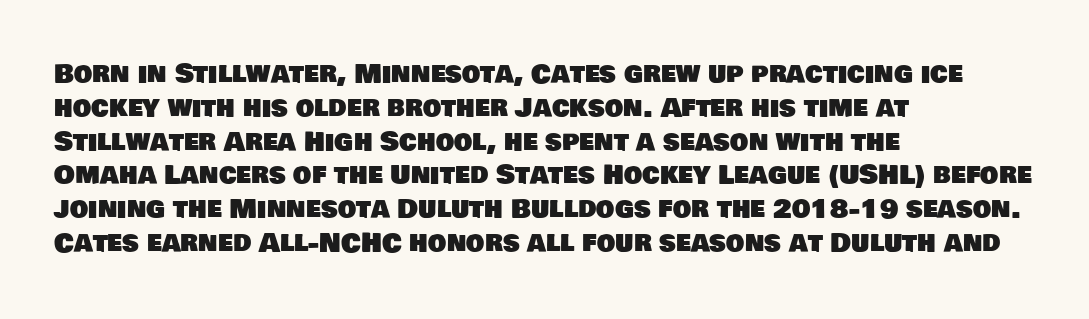
Q: Is the text underlined? A: No.
Q: How is the paragraph aligned? A: Left-aligned.
Q: Is the spacing between letters normal or unusually wide? A: Normal.
Q: Is the spacing between lines tight, normal or loose? A: Normal.
